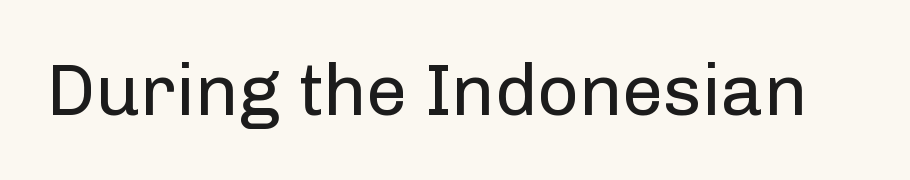
{"serif": "no", "italic": "no", "bold": "no", "weight": "regular", "width": "normal", "stroke_contrast": "low", "x_height": "medium", "monospaced": "no", "underline": "no", "letter_spacing": "normal", "letter_spacing_em": 0.0, "glyph_px": 73}
